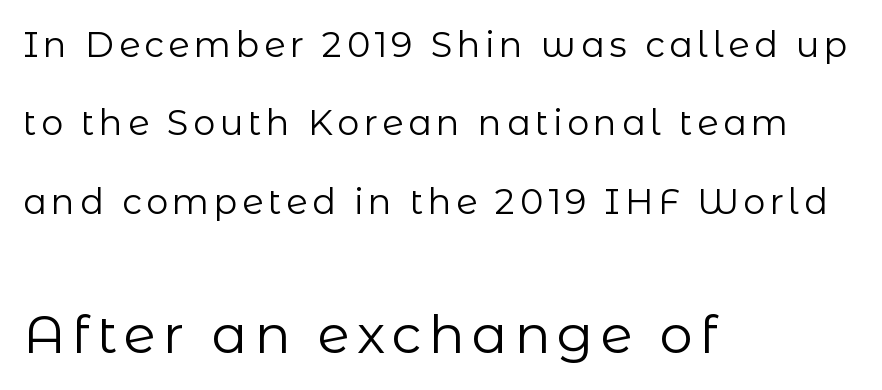
Spacing verdict: proportional, widths tailored to each character. How would I describe the line gaps? Wide and relaxed. The passage shown is typeset with a sans-serif family. Typesetter's note — lower block bumped up in size, upper block left smaller.
